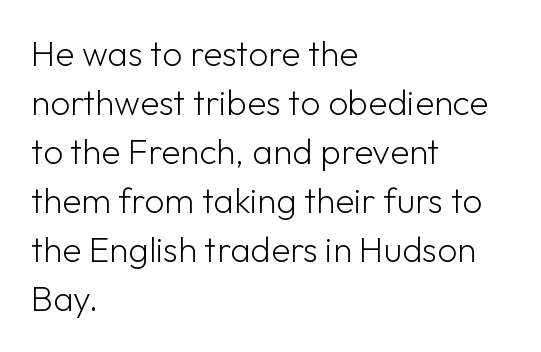
Plain, unruled lines of type. Weight class: somewhere from thin through regular. A typesetter would call this leading conventional body-copy spacing. The rendering shows plain stroke endings on the letterforms — a sans-serif design.
